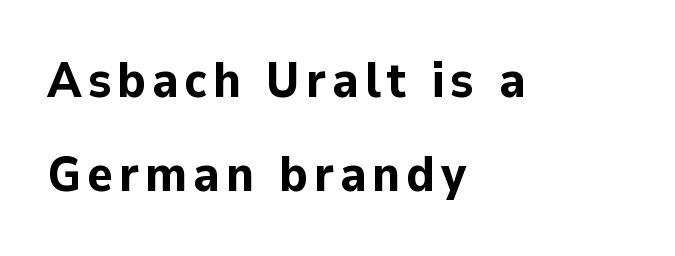
{"serif": "no", "italic": "no", "bold": "yes", "weight": "bold", "width": "normal", "stroke_contrast": "low", "x_height": "medium", "monospaced": "no", "underline": "no", "align": "left", "line_spacing": "loose", "line_spacing_ratio": 1.91, "glyph_px": 49}
